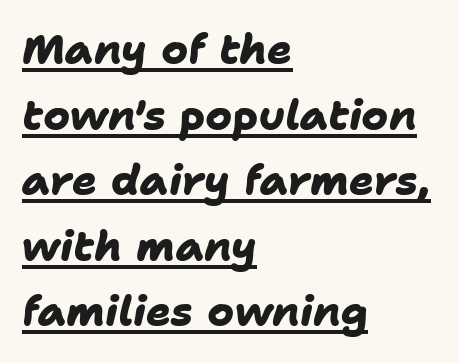
Normally led — the rows are evenly, conventionally spaced. Classification — sans serif. A student would call this left alignment; a typographer would say flush left, rag right. I'd describe the lettering as bold — thick and assertive. Does extra space separate the letters? No, they use regular spacing.
